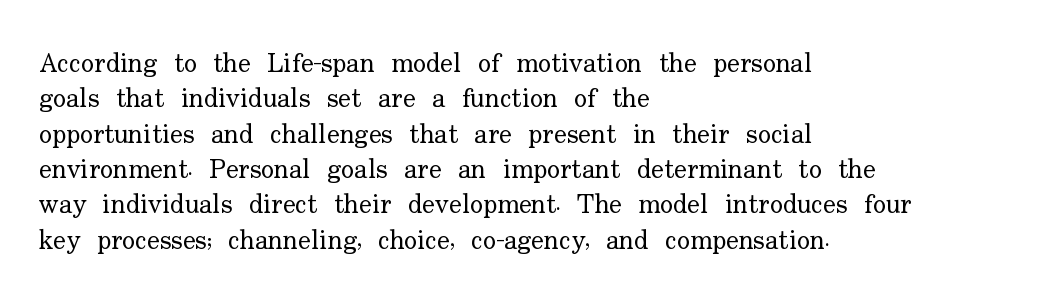
{"italic": "no", "bold": "no", "underline": "no", "align": "left", "line_spacing": "normal", "line_spacing_ratio": 1.31, "letter_spacing": "normal", "letter_spacing_em": 0.0, "glyph_px": 27}
